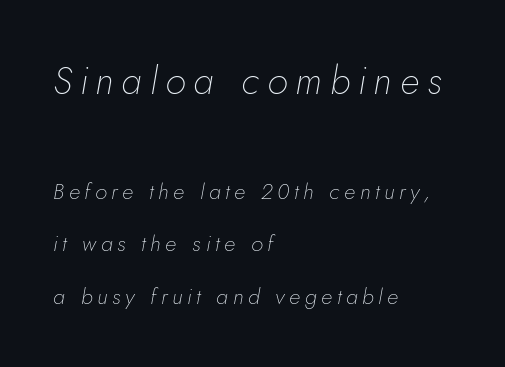
The image shows 38 px thin type, italic (leaning right); set left-aligned, loose line spacing (2.4x), unusually wide letter spacing (+0.21 em), not underlined; the first (top) block is 1.73x larger; low stroke contrast and a small x-height.
